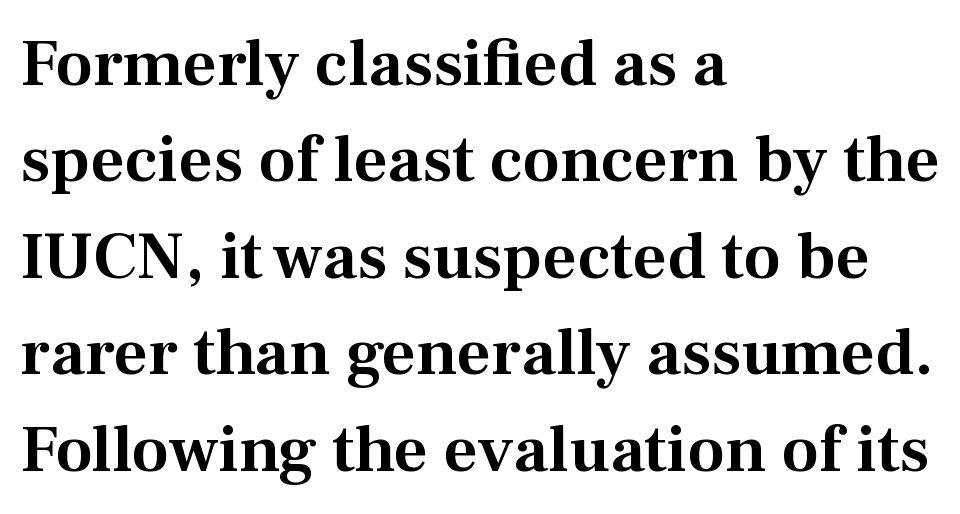
Q: Is the text italic (slanted)? A: No, it is upright.
Q: Is the typeface a serif or a sans-serif typeface? A: Serif.
Q: Is the text underlined? A: No.
Q: How is the paragraph aligned? A: Left-aligned.
Q: Is the spacing between letters normal or unusually wide? A: Normal.
Q: Is the spacing between lines tight, normal or loose? A: Normal.
Q: Width (condensed, normal, or wide)? A: Normal.
Q: Stroke contrast? A: Medium.
Q: x-height? A: Medium.
Q: Monospaced? A: No.
